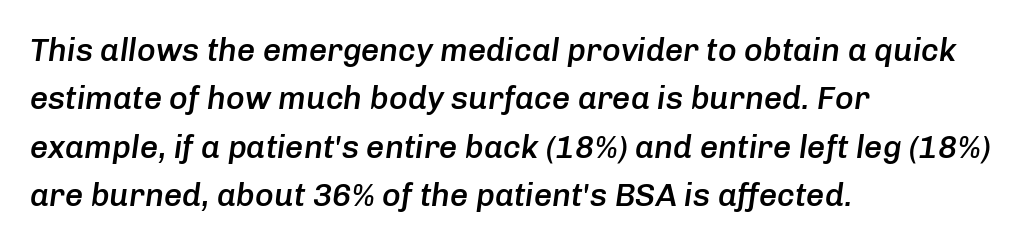
{"italic": "yes", "lean": "right", "slant_degrees": 8, "bold": "semi", "weight": "semibold", "width": "normal", "stroke_contrast": "low", "x_height": "medium", "monospaced": "no", "underline": "no", "align": "left", "line_spacing": "normal", "line_spacing_ratio": 1.51, "letter_spacing": "normal", "letter_spacing_em": 0.0, "glyph_px": 32}
